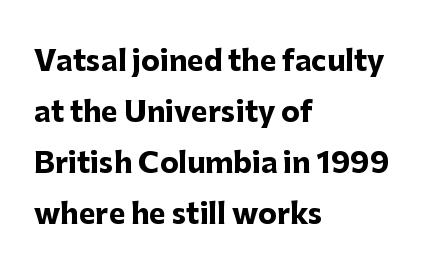
In terms of letterform style, serifs are entirely absent. Each letter keeps its own natural width here, so spacing adapts to shape. Leftover space on each line is placed entirely after the last word. Inter-character spacing is left at the font's built-in metrics. Unlike italic type, these characters show no tilt at all. Clear beneath every line of the passage.
